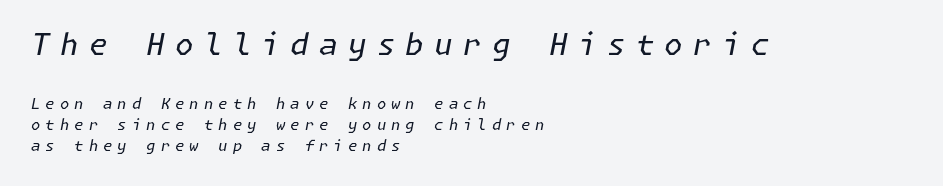
The image shows 30 px regular-weight type, italic (leaning right); set left-aligned, normal line spacing (1.4x), unusually wide letter spacing (+0.34 em), not underlined; the first (top) block is 2.0x larger; low stroke contrast and a medium x-height.
